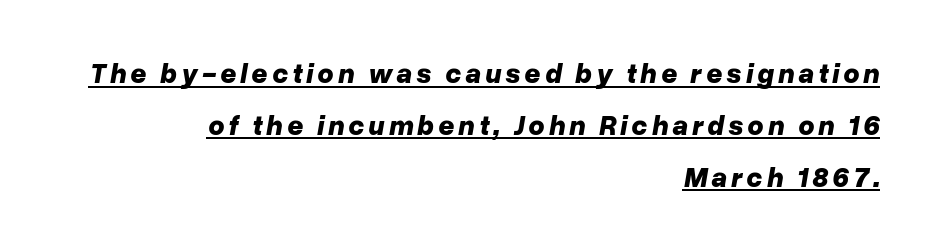
The image shows 28 px bold type, italic (leaning right); set right-aligned, line spacing 1.85x, underlined; low stroke contrast and a medium x-height.
